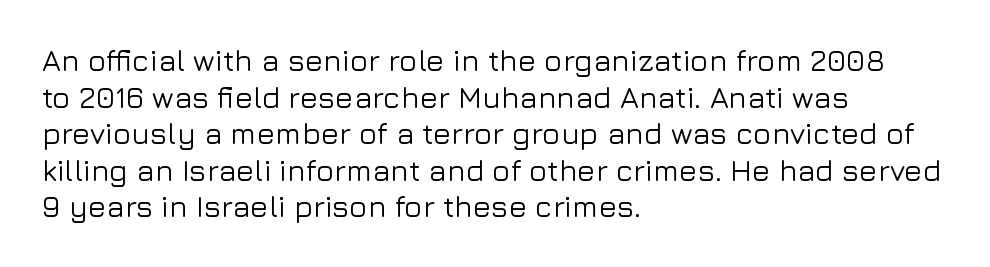
The image shows 30 px sans-serif type, upright; set left-aligned, line spacing 1.22x, normal letter spacing, not underlined; low stroke contrast and a medium x-height.
